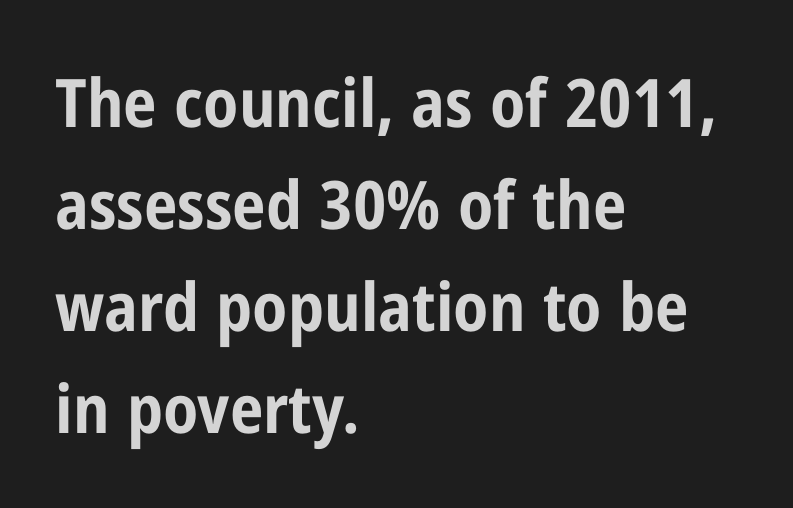
{"serif": "no", "italic": "no", "bold": "yes", "weight": "bold", "width": "condensed", "stroke_contrast": "low", "x_height": "medium", "monospaced": "no", "underline": "no", "align": "left", "line_spacing": "normal", "line_spacing_ratio": 1.52, "letter_spacing": "normal", "letter_spacing_em": 0.0, "glyph_px": 67}
